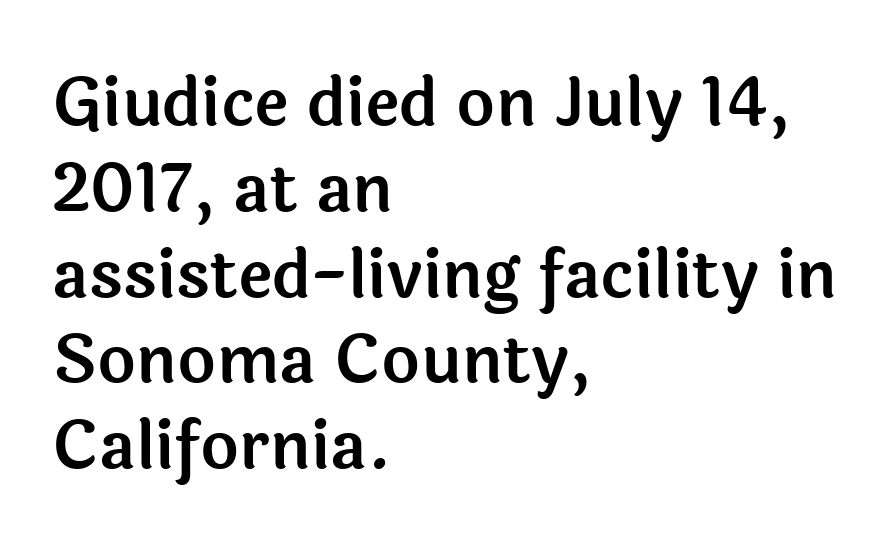
{"serif": "no", "italic": "no", "width": "normal", "x_height": "medium", "monospaced": "no", "underline": "no", "align": "left", "line_spacing": "normal", "line_spacing_ratio": 1.3, "letter_spacing": "normal", "letter_spacing_em": 0.0, "glyph_px": 66}
